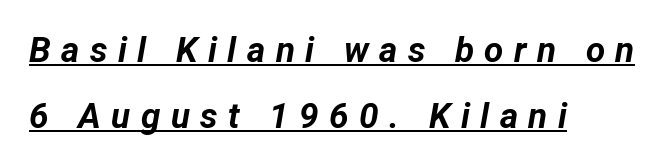
Q: Is the text bold? A: Yes.
Q: Is the text italic (slanted)? A: Yes, it leans right by about 12 degrees.
Q: Is the text underlined? A: Yes.
Q: How is the paragraph aligned? A: Left-aligned.
Q: Is the spacing between letters normal or unusually wide? A: Unusually wide.
Q: Is the spacing between lines tight, normal or loose? A: Loose.
Q: Width (condensed, normal, or wide)? A: Normal.
Q: Stroke contrast? A: Low.
Q: x-height? A: Medium.
Q: Monospaced? A: No.
